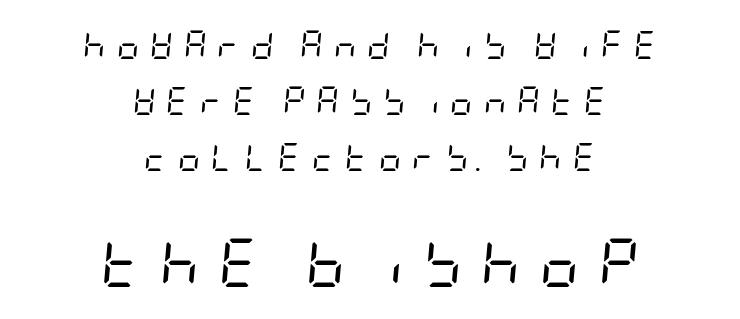
The image shows 49 px regular-weight, condensed type, italic (leaning right); set centered, loose line spacing (2.0x), unusually wide letter spacing (+0.38 em), not underlined; the second (bottom) block is 1.75x larger; low stroke contrast and a large x-height.
